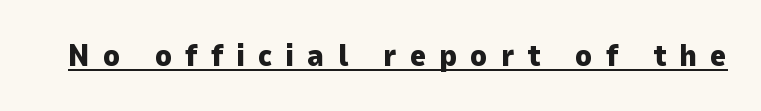
Font category for this specimen: sans-serif. Strokes here are thick enough to call this a true bold. The sample's only ornament is a line tracing under the words. The face used here is proportionally spaced, like ordinary book or web type. In terms of letterspacing, this is a distinctly airy, spread setting.
